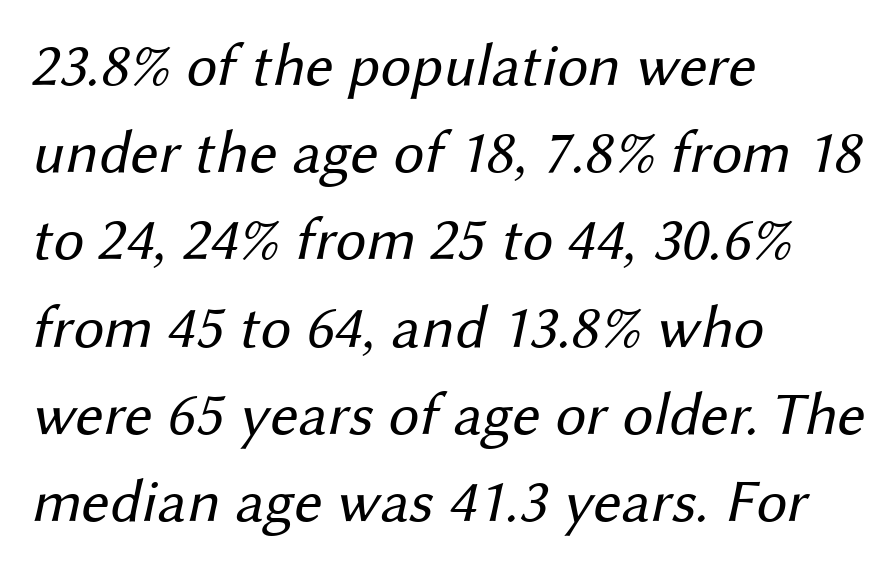
{"serif": "no", "bold": "no", "weight": "regular", "width": "normal", "stroke_contrast": "medium", "x_height": "medium", "monospaced": "no", "underline": "no", "align": "left", "line_spacing": "normal", "line_spacing_ratio": 1.43, "letter_spacing": "normal", "letter_spacing_em": 0.0, "glyph_px": 61}
